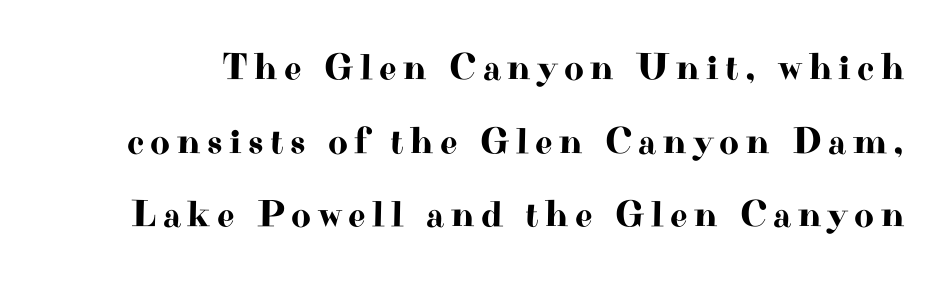
The image shows 38 px wide serif type, upright; set loose line spacing (1.94x), not underlined; high stroke contrast and a small x-height.
